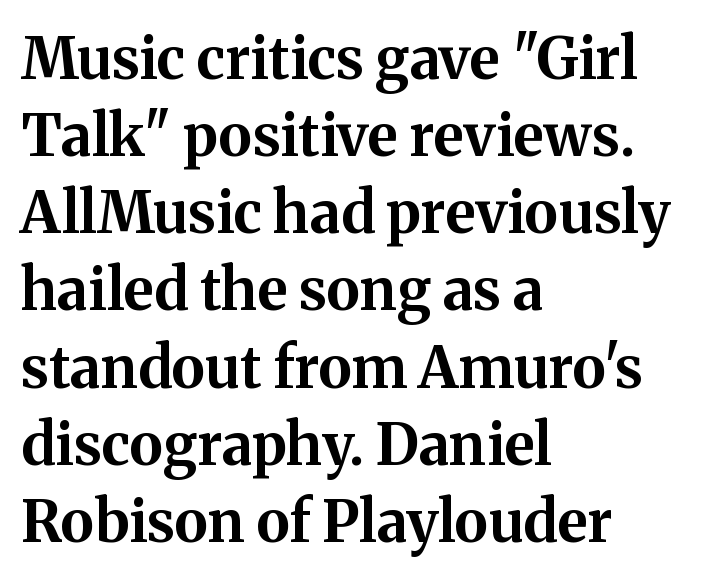
Whoever set this chose a conventional vertical rhythm. Letterform terminals end in serifs throughout the passage. Ordinary non-slanted type is in use. In terms of weight, the rendering is a true, heavy bold. The line texture is even and compact thanks to regular tracking. Only glyphs here, with clear space below each row.
